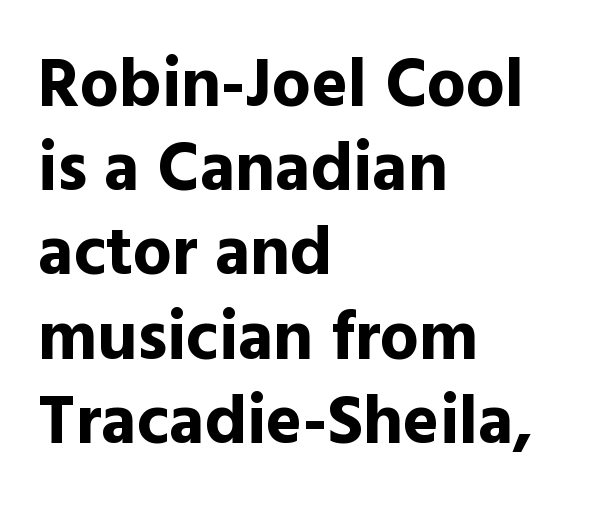
Short note: letters normally spaced. The glyphs are unaccompanied by any horizontal stroke below them. A dark, heavy texture on the line: the type is bold. Compared with a centered layout, this one pins lines to the left instead. A sans-serif font was chosen for this passage.
